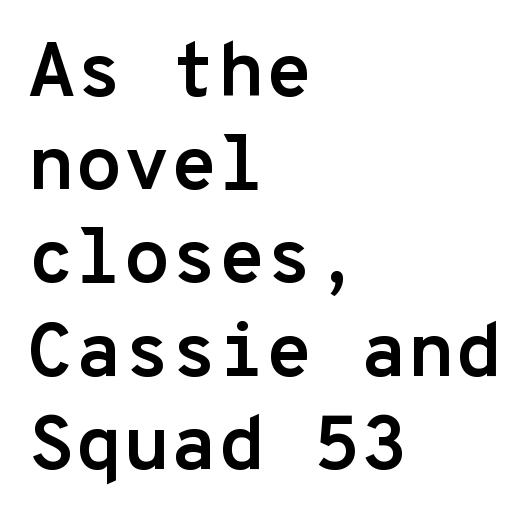
{"serif": "no", "italic": "no", "bold": "yes", "weight": "semibold", "width": "normal", "stroke_contrast": "low", "x_height": "medium", "monospaced": "yes", "underline": "no", "align": "left", "line_spacing_ratio": 1.21, "letter_spacing": "normal", "letter_spacing_em": 0.0, "glyph_px": 77}
